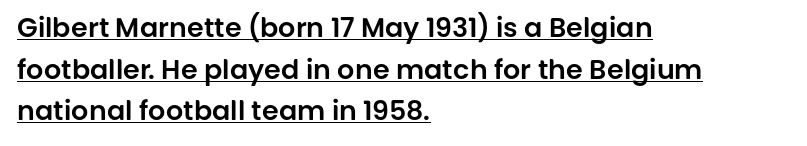
The image shows 27 px text type, upright; set left-aligned, normal line spacing (1.54x), normal letter spacing, underlined.
